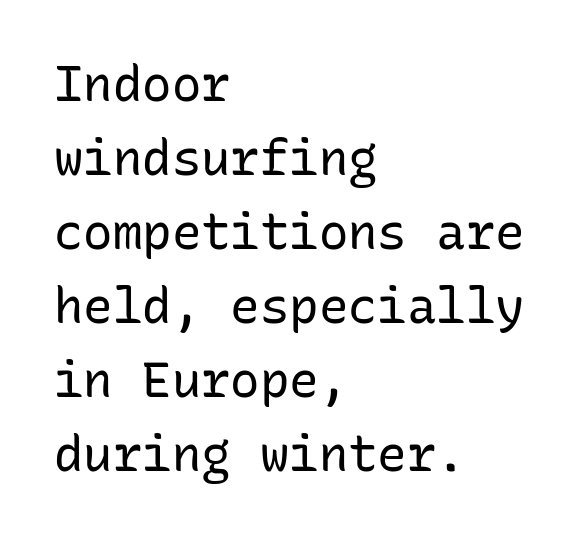
Leading matches the norm, producing a regular column. Nothing sits at the stroke ends, so this counts as sans-serif. Counters stay open thanks to moderate or lighter strokes. The paragraph has a hard left edge and a soft right edge.
